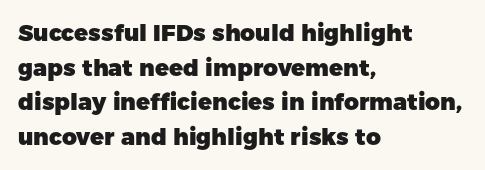
Every stem runs plumb, perpendicular to the baseline. The typesetting leans heavy: a genuine bold. Anything drawn beneath the words? Only blank space. The paragraph shown leans on its left margin. In terms of letterspacing, this is plain default setting. The space between consecutive lines is moderate.
